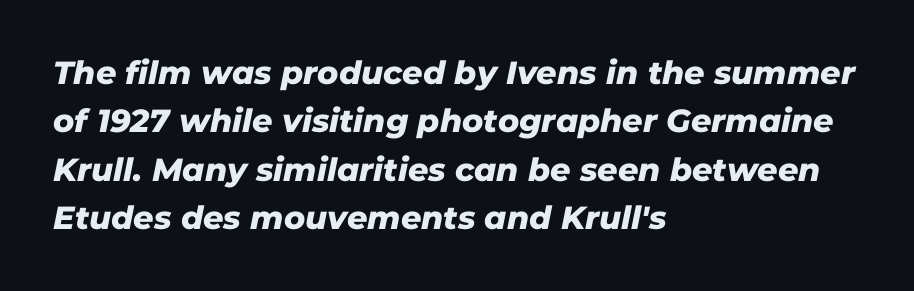
Students, note that the glyphs here touch the page at normal intervals. The ragged edge is on the right, which tells us the setting is flush left. Looks like regular typesetting: each glyph gets only the width it needs. The zone under the glyphs is completely vacant.
